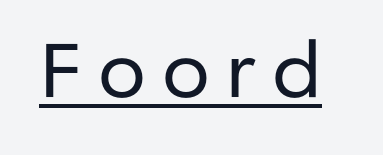
Tracking value appears strongly positive — letters spread wide. This reads as an unemphasized weight, regular at the heaviest. Stroke terminals: plain, sans-serif. Here the designer chose a conventional face with non-uniform glyph widths. Underline: present. The font's upright variant was chosen for this text.
